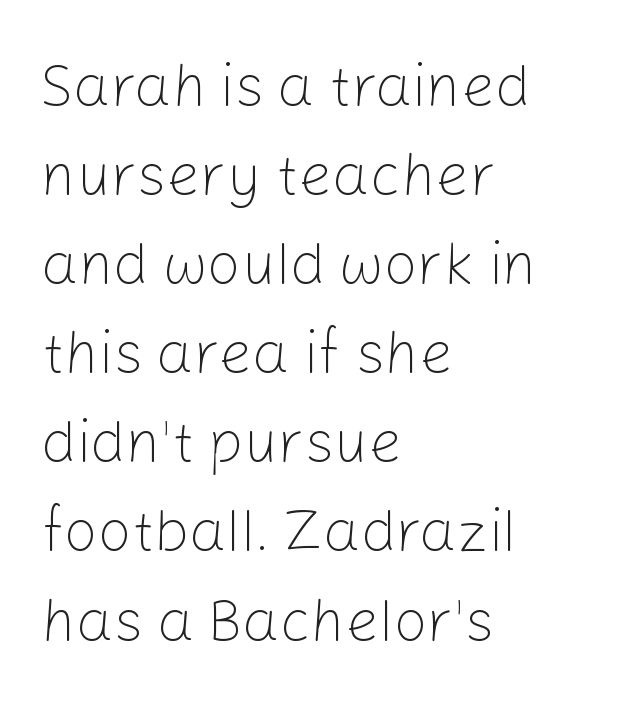
The image shows 59 px light sans-serif type, upright; set left-aligned, normal line spacing (1.51x), normal letter spacing, not underlined; low stroke contrast and a medium x-height.
